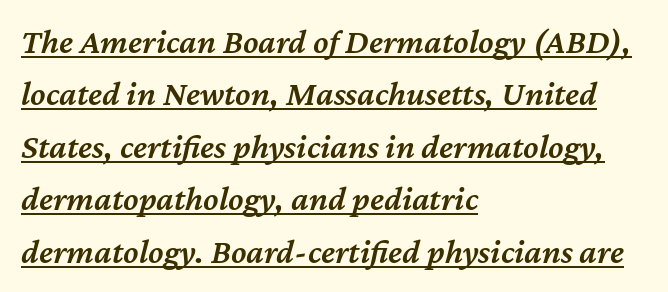
Each word holds together tightly as a unit, with standard inter-letter gaps. The rendering anchors every line to the left-hand side. Is there an underline? Yes — a line sits under the letters. The rendering uses natural spacing where letterforms have individual widths. Interline gaps are of average width in this sample. The characters look somewhat weighty, a semibold short of true bold.
